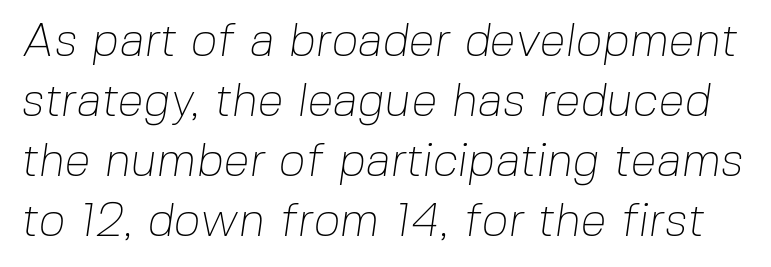
{"serif": "no", "bold": "no", "weight": "thin", "width": "normal", "stroke_contrast": "low", "x_height": "medium", "monospaced": "no", "underline": "no", "line_spacing": "normal", "line_spacing_ratio": 1.28, "letter_spacing": "normal", "letter_spacing_em": 0.0, "glyph_px": 47}
